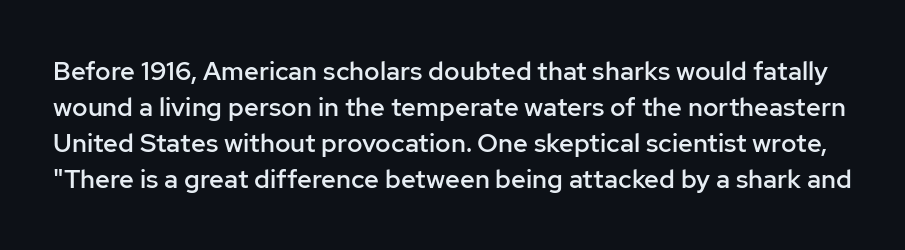
{"italic": "no", "bold": "semi", "underline": "no", "line_spacing": "normal", "line_spacing_ratio": 1.39, "letter_spacing": "normal", "letter_spacing_em": 0.0, "glyph_px": 26}
